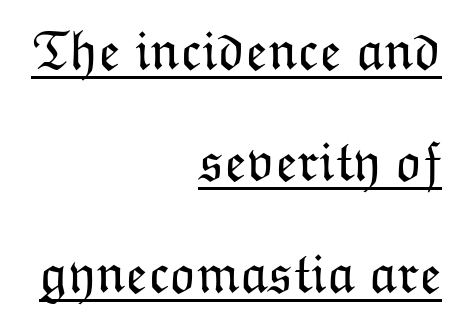
The image shows 56 px light type, upright; set right-aligned, loose line spacing (1.99x), normal letter spacing, underlined; low stroke contrast and a medium x-height.
